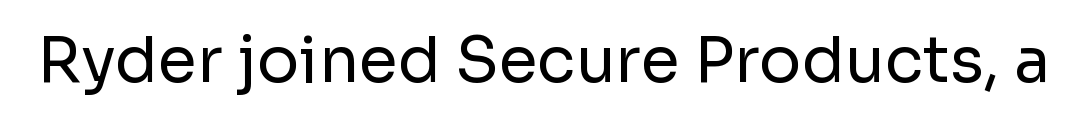
The passage shown is not bold in any degree. Honestly, the letter spacing is just normal — you wouldn't notice it. The characters display no serif detailing; their extremities are plain. Note the varied advance widths — an 'i' is clearly narrower than an 'm'. Letters rest on an invisible, unmarked baseline.
